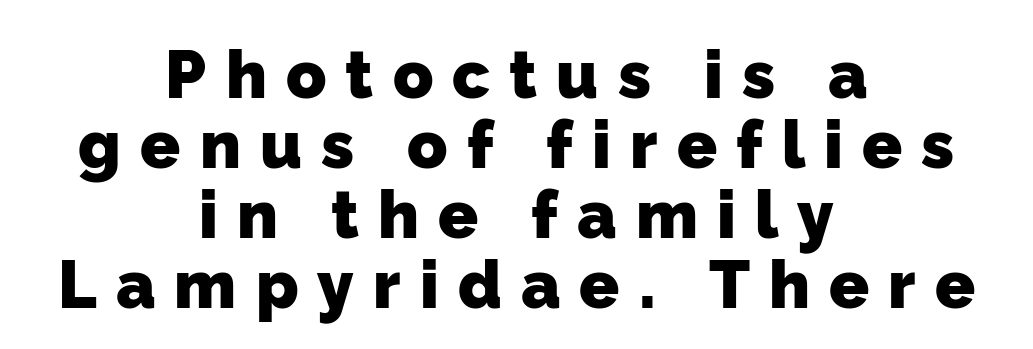
{"serif": "no", "bold": "yes", "weight": "heavy", "width": "normal", "stroke_contrast": "low", "x_height": "medium", "monospaced": "no", "underline": "no", "align": "center", "line_spacing": "tight", "line_spacing_ratio": 1.06, "letter_spacing": "wide", "letter_spacing_em": 0.29, "glyph_px": 66}
